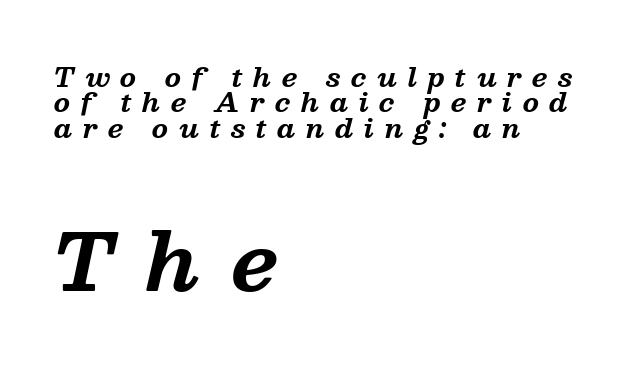
The letters are spread apart with noticeably loose tracking. Each new line begins almost immediately beneath the previous one. The rag falls on the right side of this text block. Does the lettering tilt? It does — this is italic.
